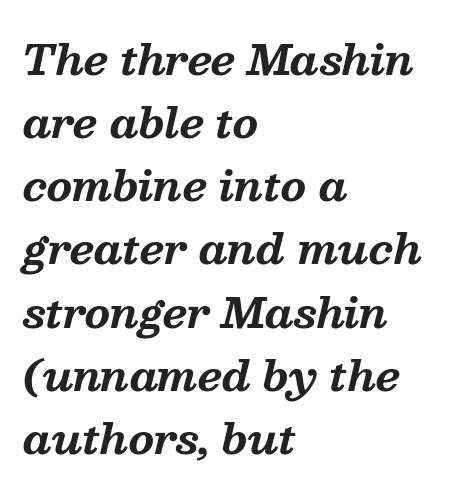
The image shows 41 px bold serif type, italic (leaning right); set left-aligned, normal line spacing (1.54x), normal letter spacing, not underlined; medium stroke contrast and a medium x-height.
